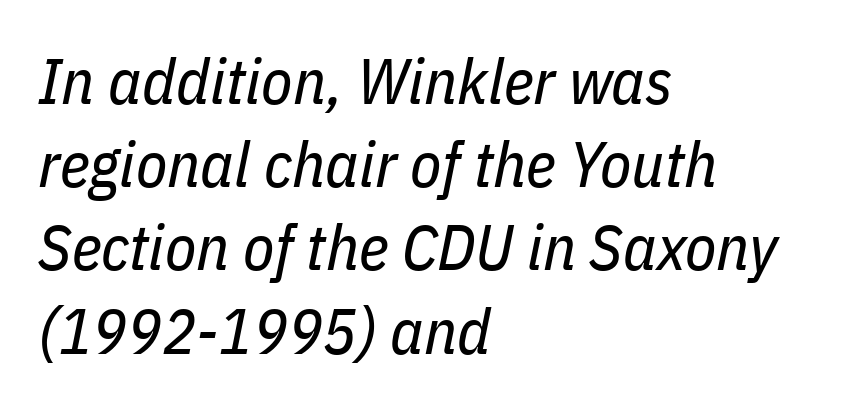
The words here are not underlined. Each stroke keeps to a modest, everyday thickness or less. The letterforms sit shoulder to shoulder at normal distance. In terms of posture, this sample is oblique. The lines sit at an ordinary, default distance from one another.
